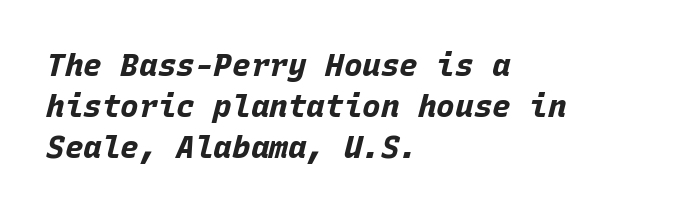
Between one letter and the next there's only the usual sliver of space. The rendering uses typewriter-style spacing with identical character cells. The letters are slanted; this is an italic face. Lines of text with bare space underneath.
